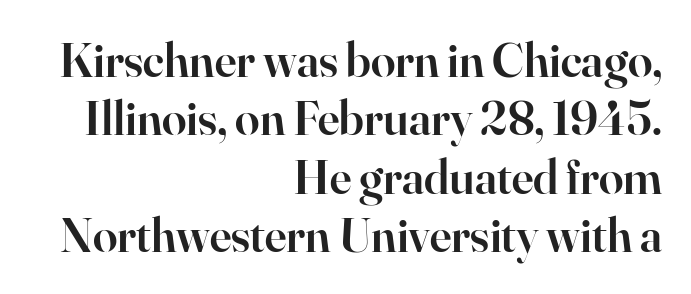
These lines were composed using upright roman letters. The passage shown is typeset with a serif family. Weight check: semibold — heavier than regular, not quite bold. No extra tracking has been applied to these lines. The rendering uses natural spacing where letterforms have individual widths.
